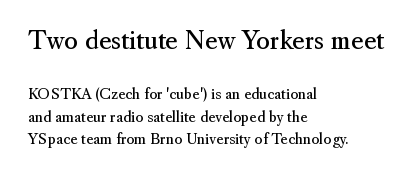
The line-height multiplier appears to be the usual default. A bare baseline throughout the passage. The weight tops out at a normal text grade. Letter spacing: default. Characters remain perfectly vertical along every line.
